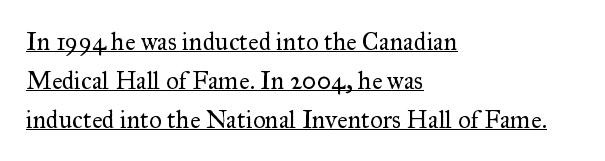
Letters have the restrained weight of plain body copy at most. In designer terms, the underline attribute is active on this setting. Compared with typical paragraphs, the rows here are spaced about the same. The typography opts for an upright posture over an oblique one.
